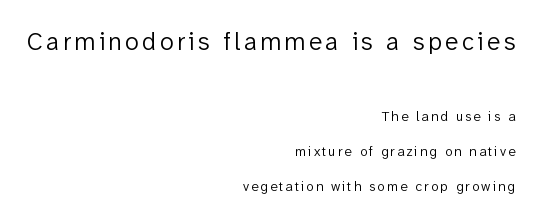
Q: Is the text bold? A: No.
Q: Is the text italic (slanted)? A: No, it is upright.
Q: Is the text underlined? A: No.
Q: How is the paragraph aligned? A: Right-aligned.
Q: Is the spacing between lines tight, normal or loose? A: Loose.
Q: Which block of text is set in a larger size, the first (top) or the second (bottom)? A: The first (top) one.
